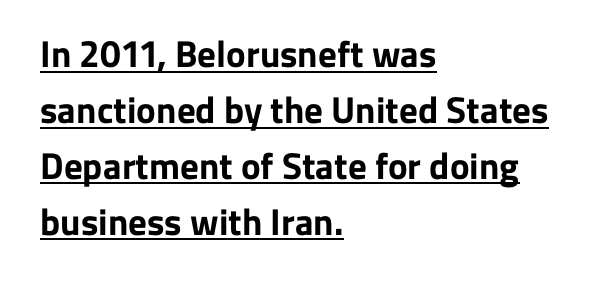
The image shows 37 px bold sans-serif type, upright; set left-aligned, normal line spacing (1.51x), normal letter spacing, underlined; low stroke contrast and a medium x-height.
